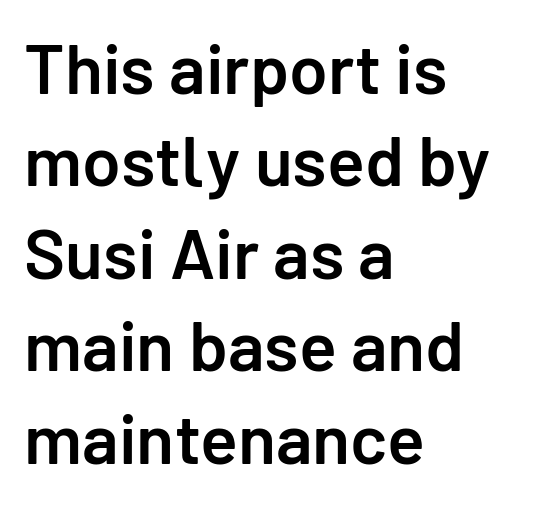
A typesetter would label this face a sans. The line texture is even and compact thanks to regular tracking. Slightly chunky letters — semibold, I'd say, not full bold. The designer left line spacing at the default.
